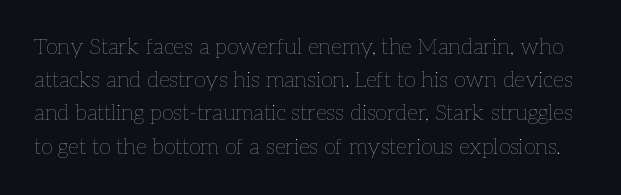
Q: Is the text bold? A: No.
Q: Is the text italic (slanted)? A: No, it is upright.
Q: Is the text underlined? A: No.
Q: Is the spacing between letters normal or unusually wide? A: Normal.
Q: Is the spacing between lines tight, normal or loose? A: Normal.
